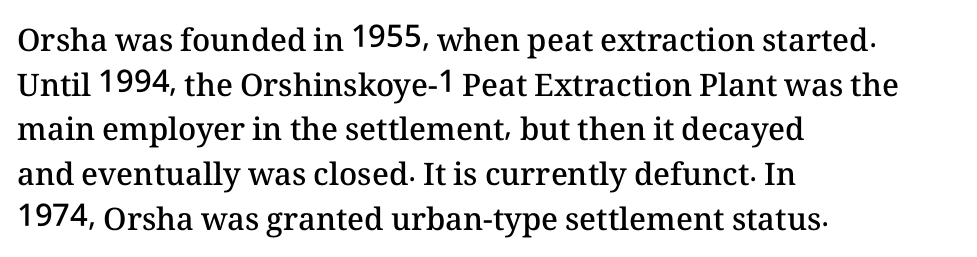
{"italic": "no", "bold": "semi", "weight": "semibold", "width": "normal", "stroke_contrast": "medium", "x_height": "medium", "monospaced": "no", "underline": "no", "align": "left", "line_spacing": "normal", "line_spacing_ratio": 1.44, "letter_spacing": "normal", "letter_spacing_em": 0.0, "glyph_px": 31}
